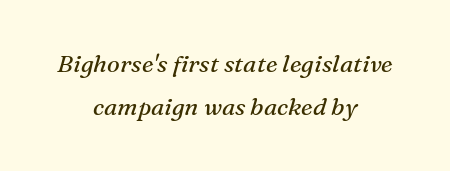
{"italic": "yes", "lean": "right", "slant_degrees": 16, "bold": "no", "underline": "no", "align": "center", "line_spacing_ratio": 1.81, "letter_spacing": "normal", "letter_spacing_em": 0.0, "glyph_px": 24}
